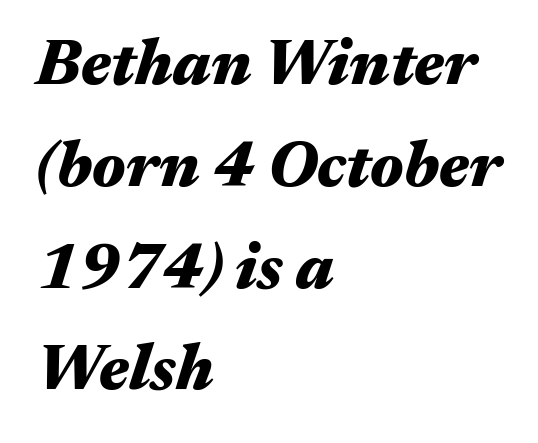
The zone under the glyphs is completely vacant. The space between consecutive lines is moderate. The text block is weighted toward the left margin, trailing off unevenly rightward. No extra tracking has been applied to these lines. Note the varied advance widths — an 'i' is clearly narrower than an 'm'. How heavy is the stroke? Heavy — this is a bold.
